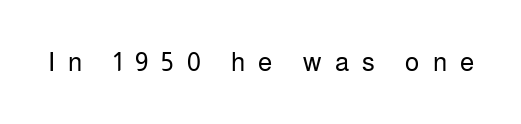
The image shows 26 px text type, upright; set unusually wide letter spacing (+0.5 em), not underlined.
